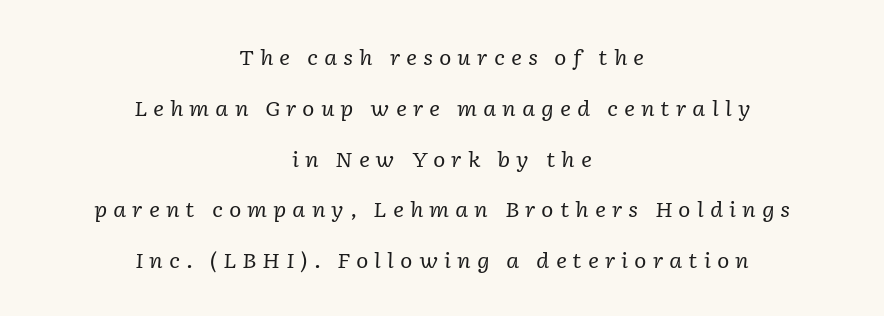
Q: Is the text bold? A: No.
Q: Is the text italic (slanted)? A: Yes, it leans right by about 2 degrees.
Q: Is the text underlined? A: No.
Q: How is the paragraph aligned? A: Centered.
Q: Is the spacing between letters normal or unusually wide? A: Unusually wide.
Q: Is the spacing between lines tight, normal or loose? A: Loose.
